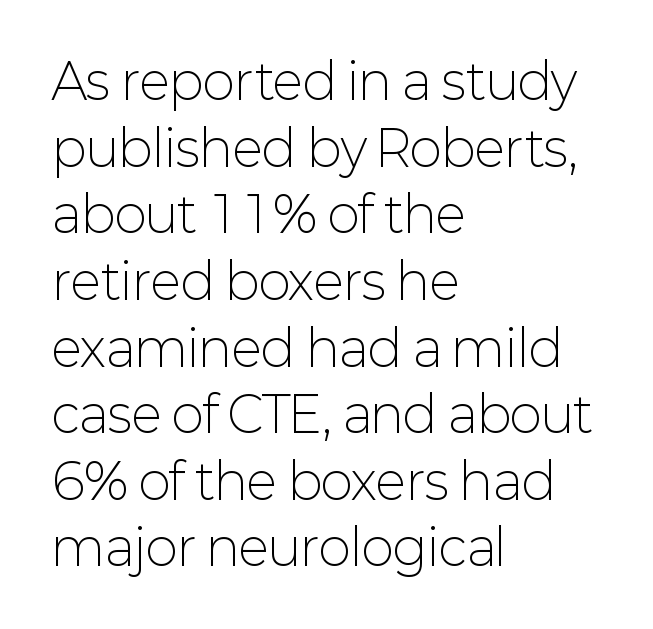
{"serif": "no", "italic": "no", "bold": "no", "weight": "light", "width": "normal", "stroke_contrast": "low", "x_height": "medium", "monospaced": "no", "underline": "no", "align": "left", "line_spacing": "normal", "line_spacing_ratio": 1.36, "letter_spacing": "normal", "letter_spacing_em": 0.0, "glyph_px": 49}
